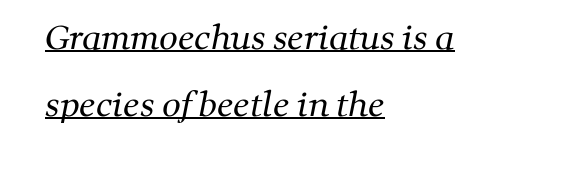
{"serif": "yes", "bold": "no", "weight": "regular", "width": "normal", "stroke_contrast": "medium", "x_height": "medium", "monospaced": "no", "underline": "yes", "align": "left", "line_spacing": "loose", "line_spacing_ratio": 2.03, "letter_spacing": "normal", "letter_spacing_em": 0.0, "glyph_px": 33}
